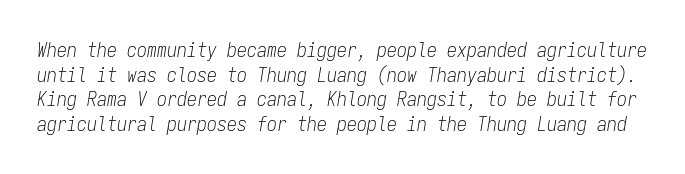
No word sits above an underline. These lines were composed using italics. Does extra space separate the letters? No, they use regular spacing. Is this a heavy cut? Hardly; it is regular or lighter.
